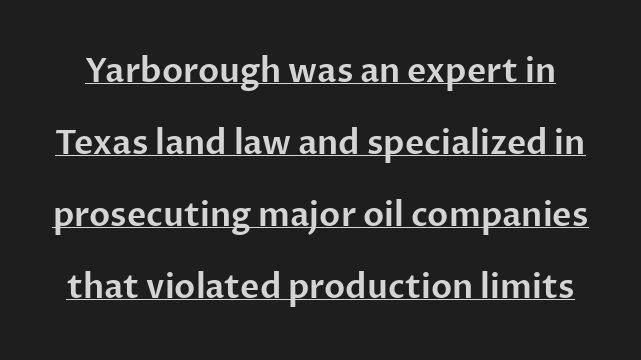
When letters stand straight like this, we call the style roman or upright. No feet cap the strokes, marking this as sans-serif type. In terms of leading, this rendering errs on the spacious side. The specimen includes a rule beneath the text block's lines. These lines are rendered in a variable-pitch font. Each word holds together tightly as a unit, with standard inter-letter gaps.
